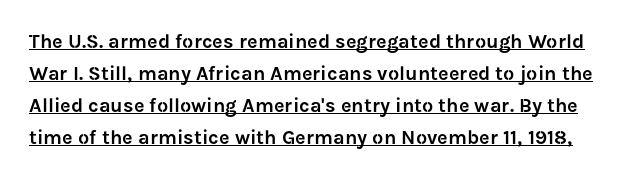
The image shows 20 px text type, upright; set normal line spacing (1.6x), normal letter spacing, underlined.
